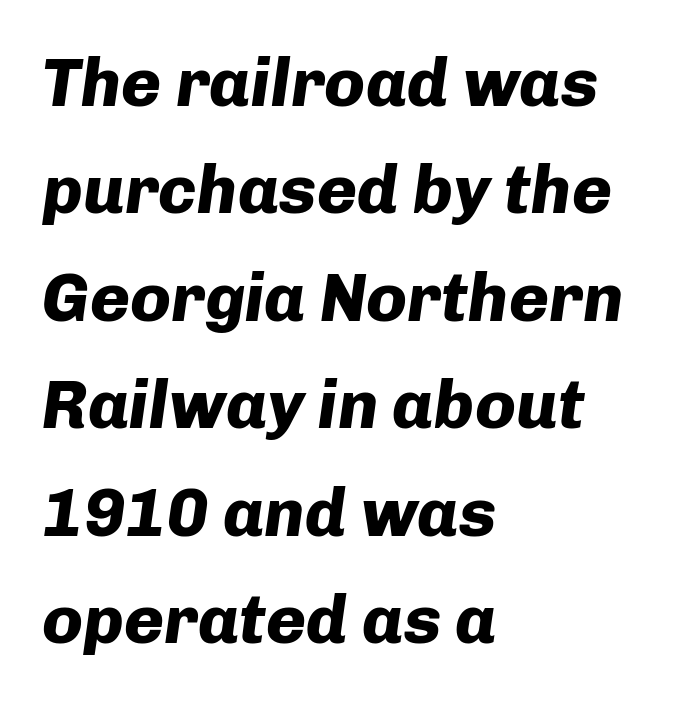
The image shows 68 px heavy type, italic (leaning right); set left-aligned, normal line spacing (1.58x), normal letter spacing, not underlined; low stroke contrast and a medium x-height.
